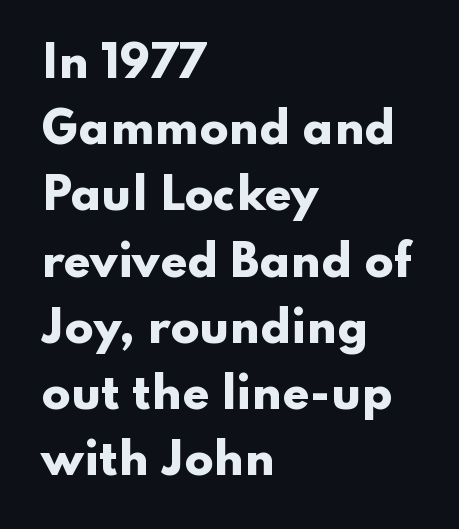
The image shows 43 px heavy, wide sans-serif type, upright; set left-aligned, normal line spacing (1.54x), normal letter spacing, not underlined; low stroke contrast and a small x-height.
